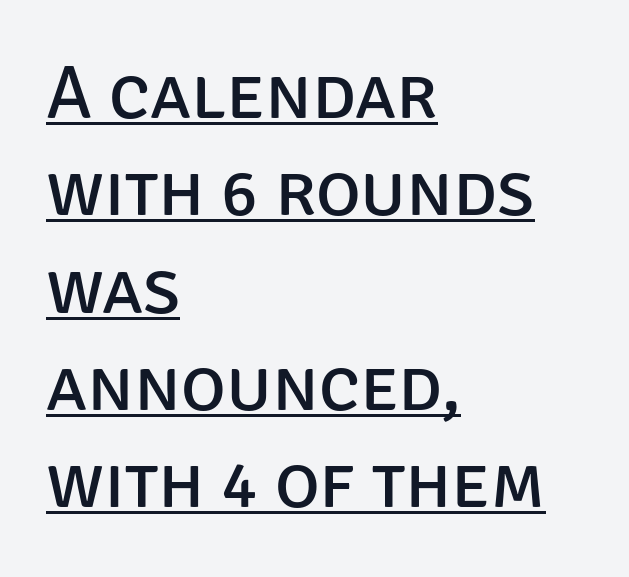
This sample has the flowing, uneven cadence of proportional lettering. These lines are set flush left with a ragged right edge. Vertical stems look standard width or narrower in stroke. Unlike a traditional serif, this face leaves its strokes unadorned. The gaps between neighbouring characters are ordinary and unremarkable. Posture: vertical.
